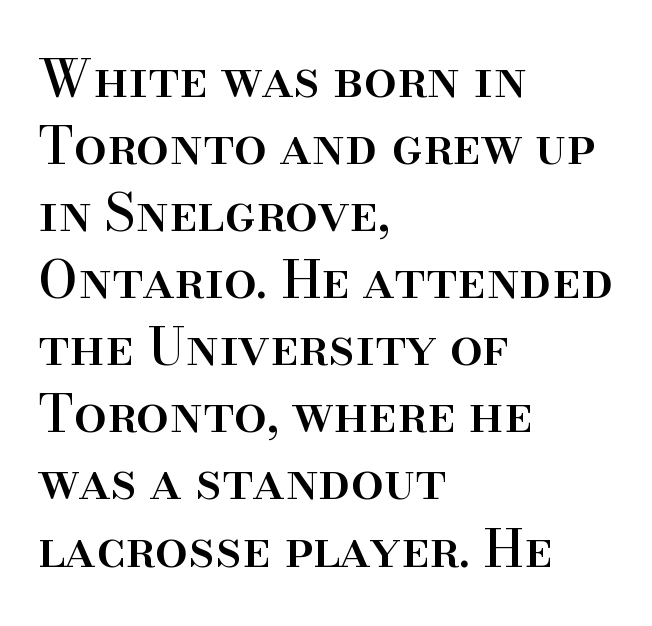
Leading matches the norm, producing a regular column. Line starts are locked; line ends wander. The letterforms sit shoulder to shoulder at normal distance. These lines are rendered in a variable-pitch font.
